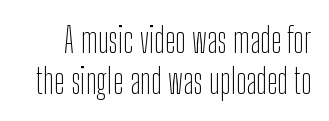
{"serif": "no", "italic": "no", "bold": "no", "weight": "thin", "width": "condensed", "stroke_contrast": "low", "x_height": "medium", "monospaced": "no", "underline": "no", "line_spacing_ratio": 1.18, "letter_spacing": "normal", "letter_spacing_em": 0.0, "glyph_px": 35}
